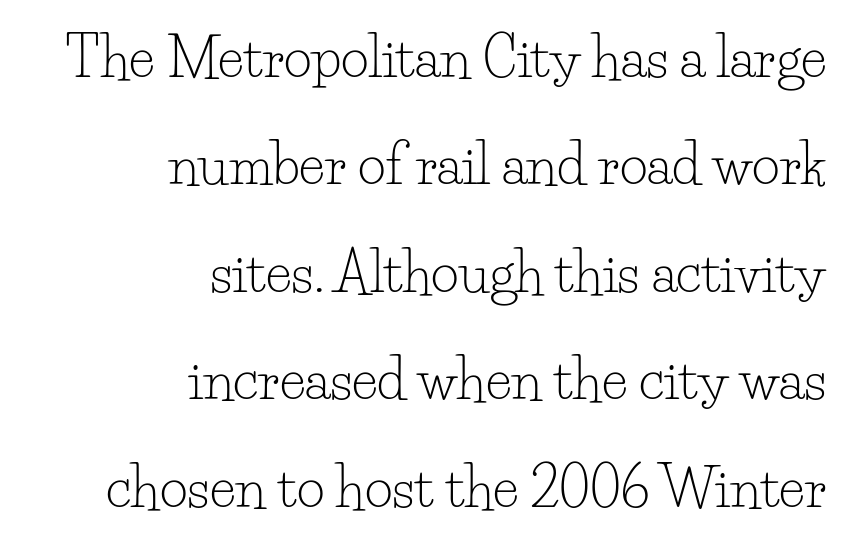
The image shows 54 px light serif type, upright; set right-aligned, loose line spacing (1.99x), normal letter spacing, not underlined; low stroke contrast and a small x-height.
